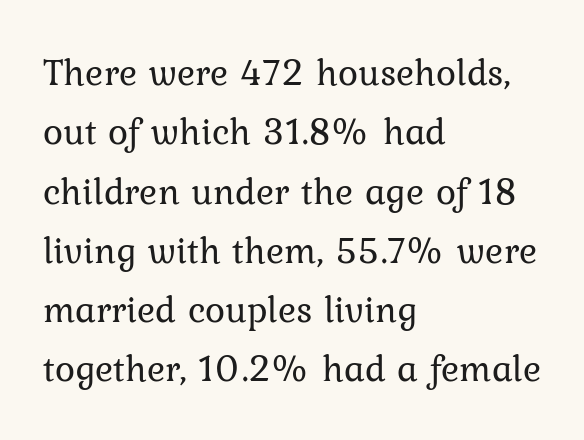
{"serif": "yes", "italic": "no", "bold": "no", "weight": "regular", "width": "normal", "stroke_contrast": "low", "x_height": "medium", "monospaced": "no", "underline": "no", "align": "left", "line_spacing": "normal", "line_spacing_ratio": 1.56, "letter_spacing": "normal", "letter_spacing_em": 0.0, "glyph_px": 38}
